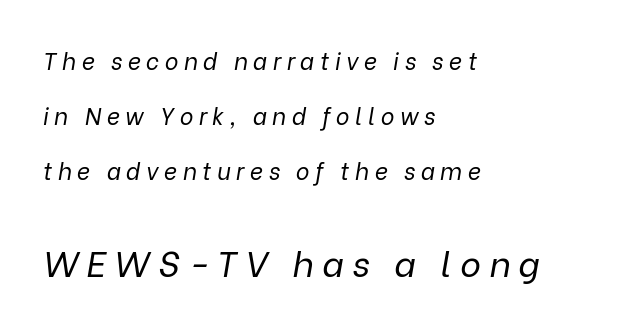
{"italic": "yes", "lean": "right", "slant_degrees": 9, "bold": "no", "weight": "regular", "width": "normal", "stroke_contrast": "low", "x_height": "medium", "monospaced": "no", "underline": "no", "align": "left", "line_spacing": "loose", "line_spacing_ratio": 2.39, "letter_spacing": "wide", "letter_spacing_em": 0.24, "larger_block": "second", "size_ratio": 1.52, "glyph_px": 35}
